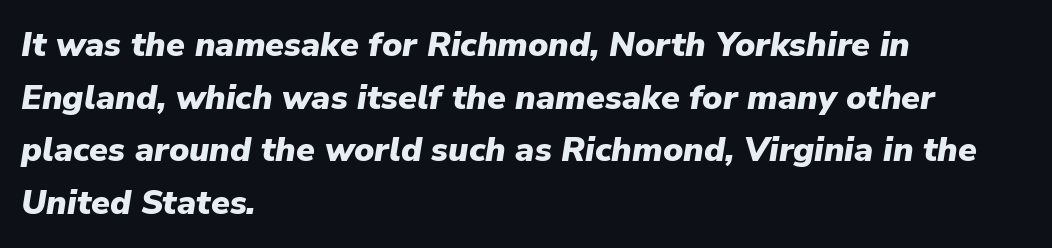
Slanted lettering throughout. Note the varied advance widths — an 'i' is clearly narrower than an 'm'. Its strokes are broad and dark, the hallmark of bold type. The specimen omits any rule beneath the text block's lines. This sample keeps an unexceptional amount of space between lines. The rag falls on the right side of this text block.
